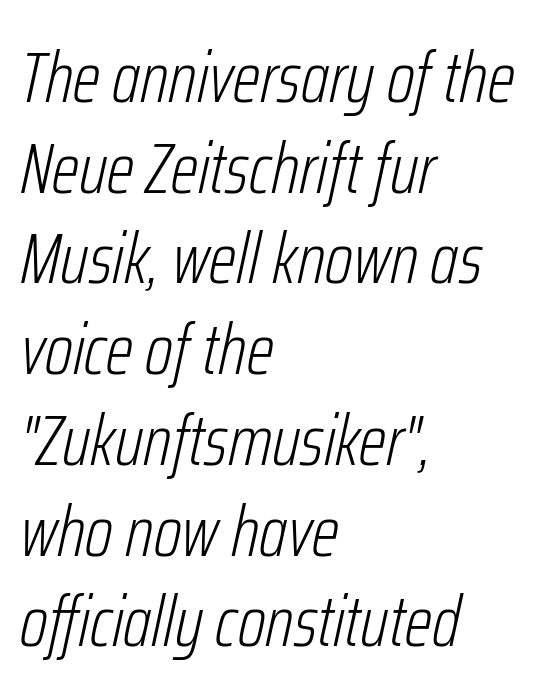
The image shows 72 px light, condensed type, italic (leaning right); set left-aligned, normal line spacing (1.26x), normal letter spacing, not underlined; low stroke contrast and a medium x-height.
